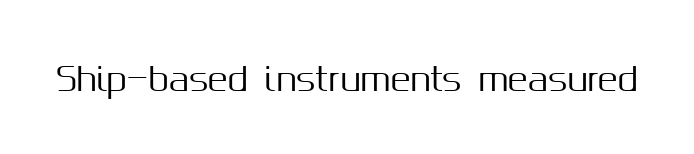
The image shows 33 px sans-serif type, upright; set normal letter spacing, not underlined; medium stroke contrast and a medium x-height.
